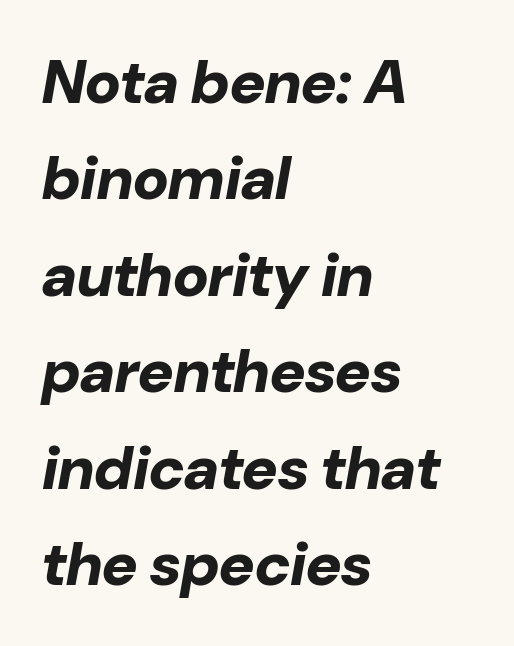
Type without underlining. Is the type bold? Yes — the strokes are clearly thick and heavy. Yep, that's italic — everything's leaning. Looks like regular typesetting: each glyph gets only the width it needs. Standard letterfit; no display-style spreading of the glyphs.
